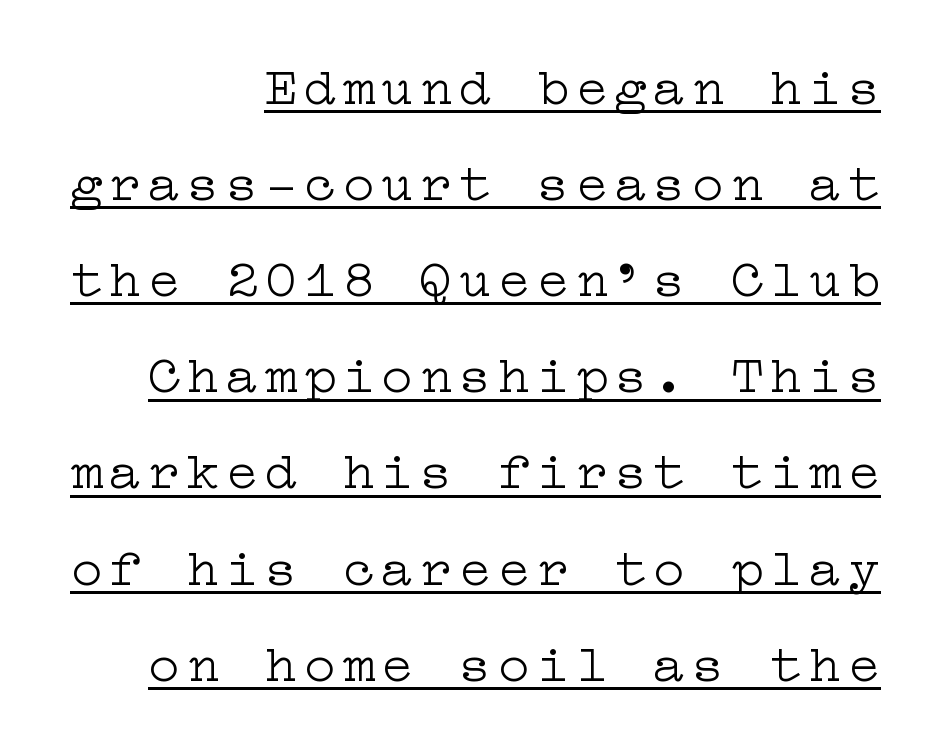
Q: Is the text bold? A: No.
Q: Is the text italic (slanted)? A: No, it is upright.
Q: Is the typeface a serif or a sans-serif typeface? A: Serif.
Q: Is the text underlined? A: Yes.
Q: How is the paragraph aligned? A: Right-aligned.
Q: Width (condensed, normal, or wide)? A: Wide.
Q: Stroke contrast? A: Low.
Q: x-height? A: Medium.
